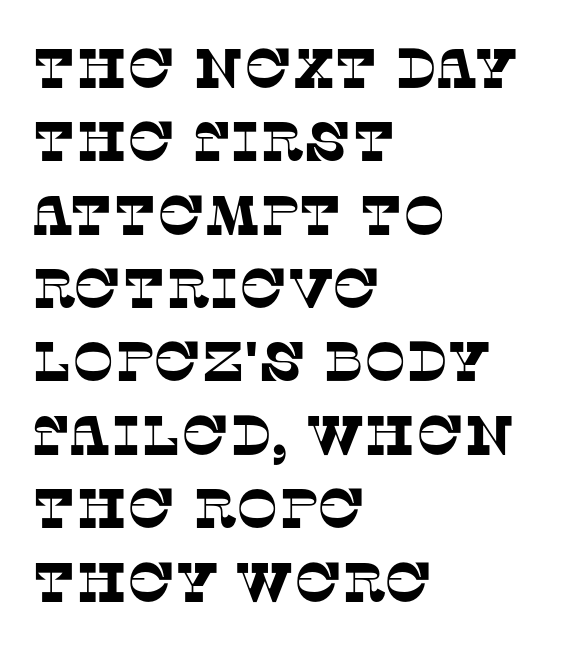
Q: Is the typeface a serif or a sans-serif typeface? A: Serif.
Q: Is the text underlined? A: No.
Q: How is the paragraph aligned? A: Left-aligned.
Q: Is the spacing between letters normal or unusually wide? A: Normal.
Q: Is the spacing between lines tight, normal or loose? A: Normal.
Q: Width (condensed, normal, or wide)? A: Normal.
Q: Stroke contrast? A: Low.
Q: x-height? A: Large.
Q: Monospaced? A: No.
